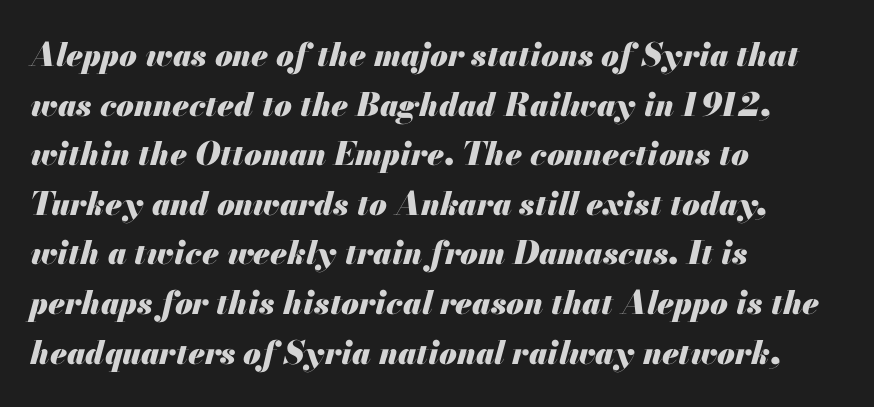
Q: Is the text bold? A: Yes.
Q: Is the text italic (slanted)? A: Yes, it leans right by about 13 degrees.
Q: Is the text underlined? A: No.
Q: How is the paragraph aligned? A: Left-aligned.
Q: Is the spacing between letters normal or unusually wide? A: Normal.
Q: Is the spacing between lines tight, normal or loose? A: Normal.
Q: Width (condensed, normal, or wide)? A: Normal.
Q: Stroke contrast? A: Medium.
Q: x-height? A: Small.
Q: Monospaced? A: No.
